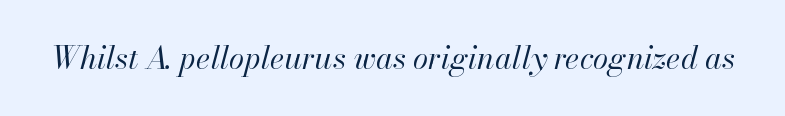
{"italic": "yes", "lean": "right", "slant_degrees": 13, "bold": "no", "weight": "regular", "width": "normal", "stroke_contrast": "high", "x_height": "small", "monospaced": "no", "underline": "no", "letter_spacing": "normal", "letter_spacing_em": 0.0, "glyph_px": 31}
